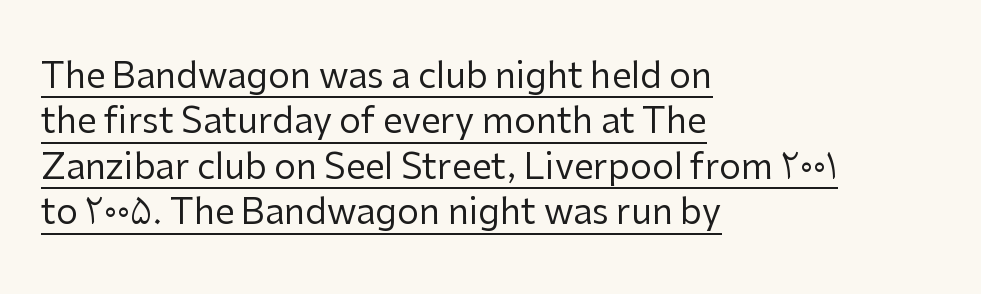
{"serif": "no", "italic": "no", "bold": "no", "weight": "regular", "width": "normal", "stroke_contrast": "low", "x_height": "medium", "monospaced": "no", "underline": "yes", "align": "left", "line_spacing": "normal", "line_spacing_ratio": 1.3, "letter_spacing": "normal", "letter_spacing_em": 0.0, "glyph_px": 35}
